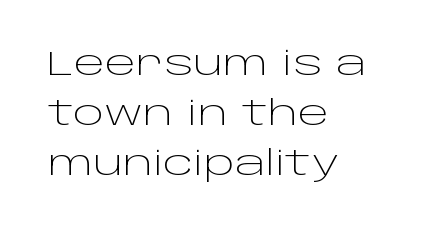
Q: Is the text bold? A: No.
Q: Is the text italic (slanted)? A: No, it is upright.
Q: Is the typeface a serif or a sans-serif typeface? A: Sans-serif.
Q: Is the text underlined? A: No.
Q: How is the paragraph aligned? A: Left-aligned.
Q: Is the spacing between letters normal or unusually wide? A: Normal.
Q: Is the spacing between lines tight, normal or loose? A: Normal.
Q: Width (condensed, normal, or wide)? A: Wide.
Q: Stroke contrast? A: Low.
Q: x-height? A: Large.
Q: Monospaced? A: No.
